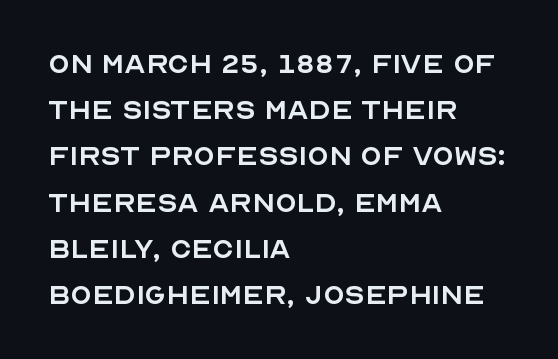
The rendering shows plain stroke endings on the letterforms — a sans-serif design. Varying glyph widths throughout — classic text-font behaviour. A clean baseline with only descenders dipping below it. Every stem runs plumb, perpendicular to the baseline. Line beginnings align vertically; line endings do not. Counters stay open thanks to moderate or lighter strokes.
